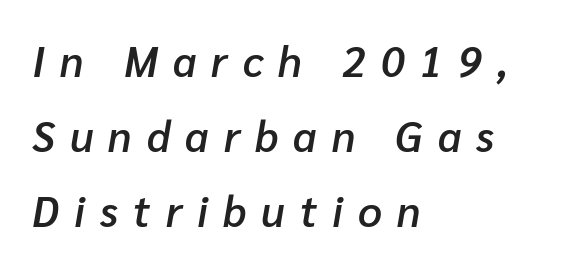
Q: Is the text bold? A: Semi-bold.
Q: Is the text italic (slanted)? A: Yes, it leans right by about 10 degrees.
Q: Is the text underlined? A: No.
Q: How is the paragraph aligned? A: Left-aligned.
Q: Is the spacing between letters normal or unusually wide? A: Unusually wide.
Q: Width (condensed, normal, or wide)? A: Normal.
Q: Stroke contrast? A: Low.
Q: x-height? A: Medium.
Q: Monospaced? A: No.
